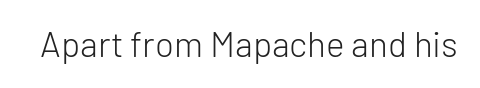
The image shows 35 px light sans-serif type, upright; set normal letter spacing, not underlined; low stroke contrast and a medium x-height.
